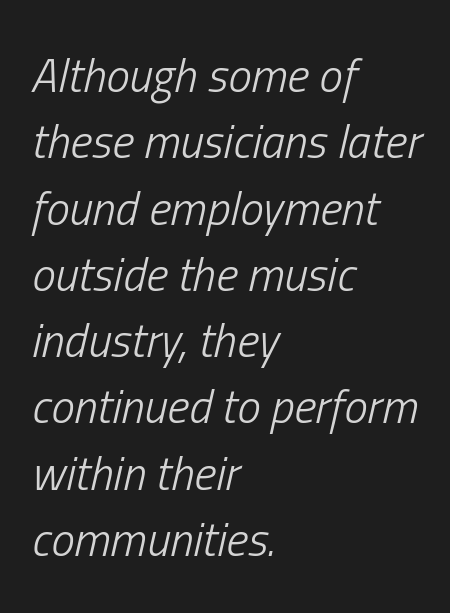
{"italic": "yes", "lean": "right", "slant_degrees": 13, "bold": "no", "weight": "light", "width": "condensed", "stroke_contrast": "low", "x_height": "medium", "monospaced": "no", "underline": "no", "align": "left", "line_spacing": "normal", "line_spacing_ratio": 1.41, "letter_spacing": "normal", "letter_spacing_em": 0.0, "glyph_px": 47}
